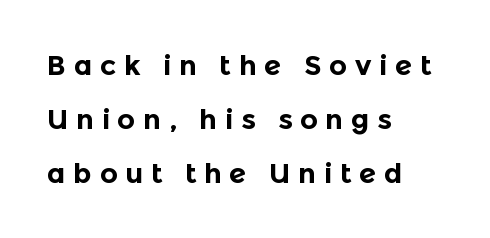
{"serif": "no", "italic": "no", "bold": "yes", "weight": "bold", "width": "normal", "x_height": "medium", "monospaced": "no", "underline": "no", "align": "left", "line_spacing": "loose", "line_spacing_ratio": 1.92, "letter_spacing": "wide", "letter_spacing_em": 0.27, "glyph_px": 28}
